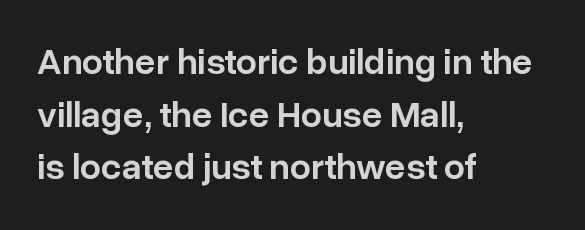
Left-aligned paragraph, ragged on the right. I'd call this a sans setting — the letters go barefoot. Compared with typical paragraphs, the rows here are spaced about the same. Underline: absent. I'd describe the lettering as semibold — firm but not a full bold. Designer's note — italics off, roman on.
